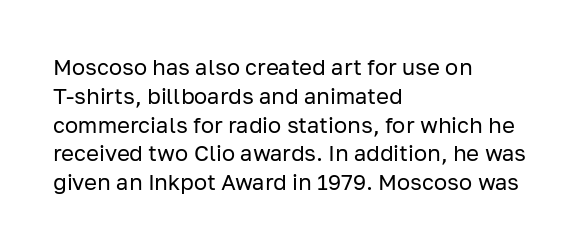
Q: Is the text bold? A: No.
Q: Is the text italic (slanted)? A: No, it is upright.
Q: Is the text underlined? A: No.
Q: How is the paragraph aligned? A: Left-aligned.
Q: Is the spacing between letters normal or unusually wide? A: Normal.
Q: Is the spacing between lines tight, normal or loose? A: Normal.
